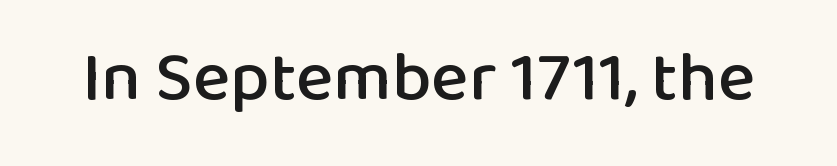
The image shows 71 px sans-serif type, upright; set normal letter spacing, not underlined; low stroke contrast and a medium x-height.
